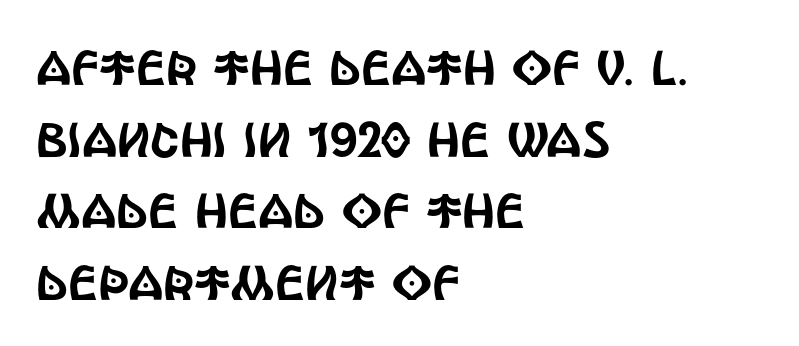
The image shows 49 px condensed sans-serif type, upright; set left-aligned, normal line spacing (1.46x), normal letter spacing, not underlined; a large x-height.
